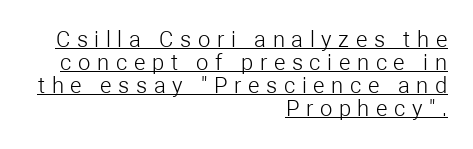
{"italic": "no", "bold": "no", "underline": "yes", "align": "right", "line_spacing": "tight", "line_spacing_ratio": 1.05, "letter_spacing": "wide", "letter_spacing_em": 0.3, "glyph_px": 22}
